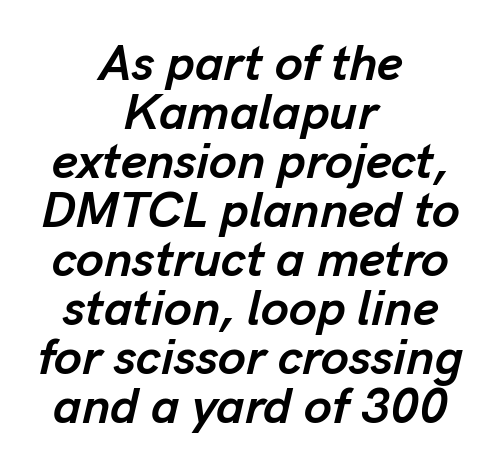
Character widths vary here, with narrow letters taking less room than wide ones. Underline: absent. Caption: bold face, heavy strokes. Horizontal alignment here is central, giving a formal, balanced look. It's the slanting kind of type. Short note: letters normally spaced.
